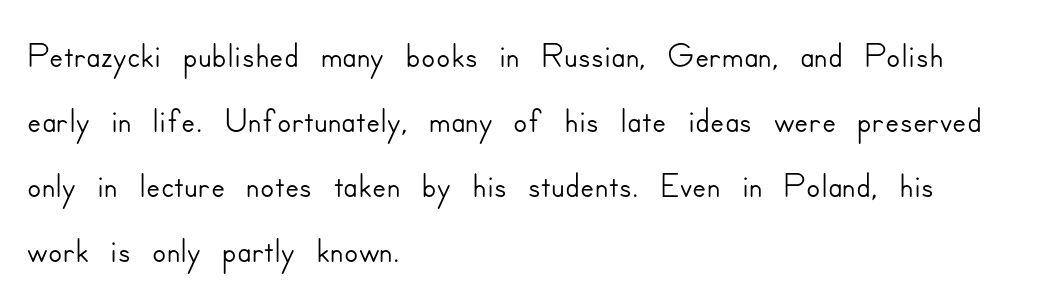
The image shows 52 px sans-serif type, upright; set left-aligned, normal line spacing (1.25x), normal letter spacing, not underlined; low stroke contrast and a small x-height.
